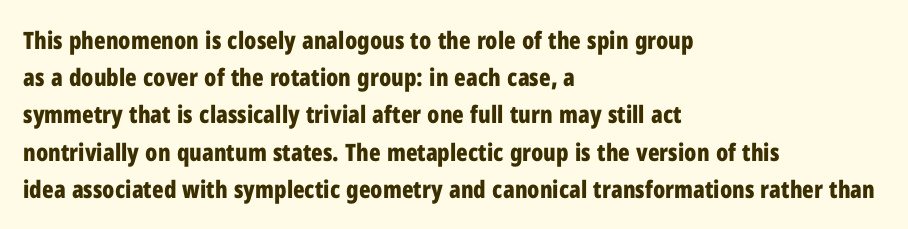
The image shows 24 px bold type, upright; set left-aligned, normal line spacing (1.55x), normal letter spacing, not underlined.
